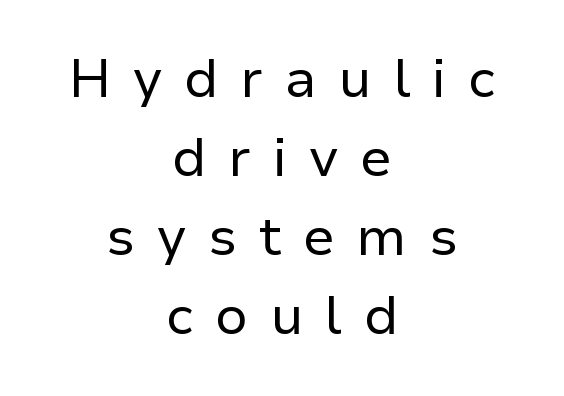
Q: Is the text bold? A: No.
Q: Is the text italic (slanted)? A: No, it is upright.
Q: Is the typeface a serif or a sans-serif typeface? A: Sans-serif.
Q: Is the text underlined? A: No.
Q: How is the paragraph aligned? A: Centered.
Q: Is the spacing between letters normal or unusually wide? A: Unusually wide.
Q: Is the spacing between lines tight, normal or loose? A: Normal.
Q: Width (condensed, normal, or wide)? A: Normal.
Q: Stroke contrast? A: Low.
Q: x-height? A: Medium.
Q: Monospaced? A: No.
